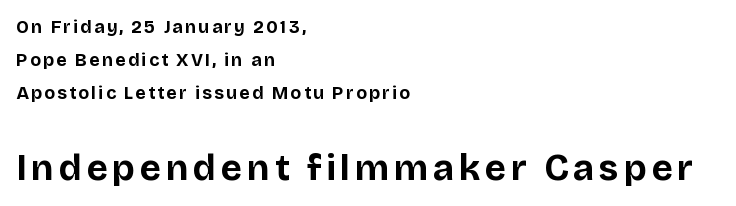
Unmarked baselines from the first word to the last. Posture: upright roman. Does the weight exceed regular? Yes, all the way to bold. If you drew a ruler down the left edge, every line would touch it.
